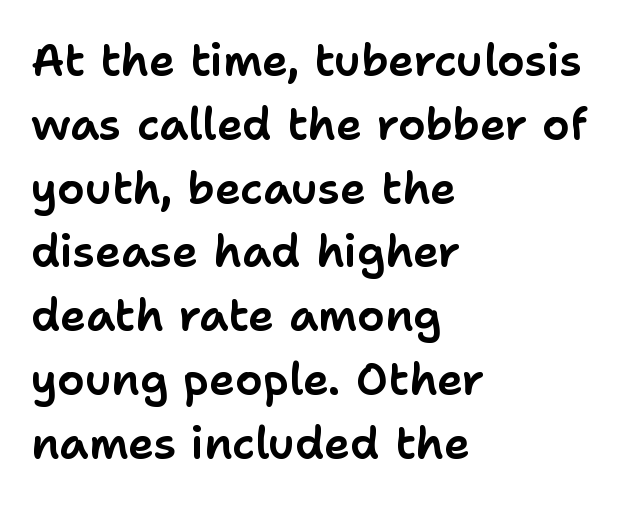
{"serif": "no", "italic": "no", "width": "normal", "stroke_contrast": "low", "x_height": "medium", "monospaced": "no", "underline": "no", "align": "left", "line_spacing": "normal", "line_spacing_ratio": 1.45, "letter_spacing": "normal", "letter_spacing_em": 0.0, "glyph_px": 44}
